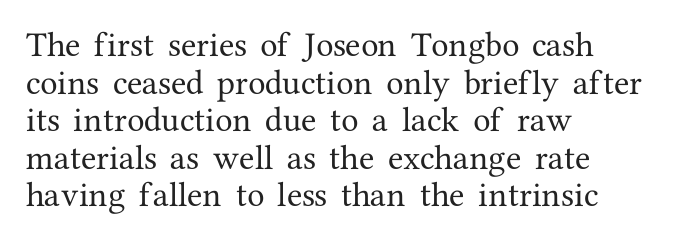
The image shows 28 px serif type, upright; set left-aligned, normal line spacing (1.34x), normal letter spacing, not underlined; medium stroke contrast and a medium x-height.
